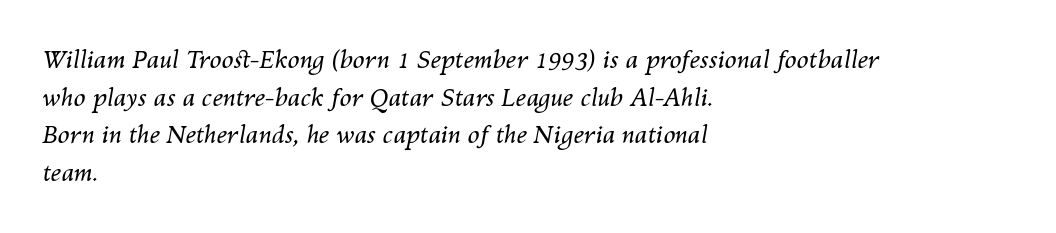
The lines in this sample share a left origin and differ only in where they stop. The specimen omits any rule beneath the text block's lines. Nothing heavy about these letters — not bold at all. Is there much room between lines? A standard amount, neither cramped nor airy.
